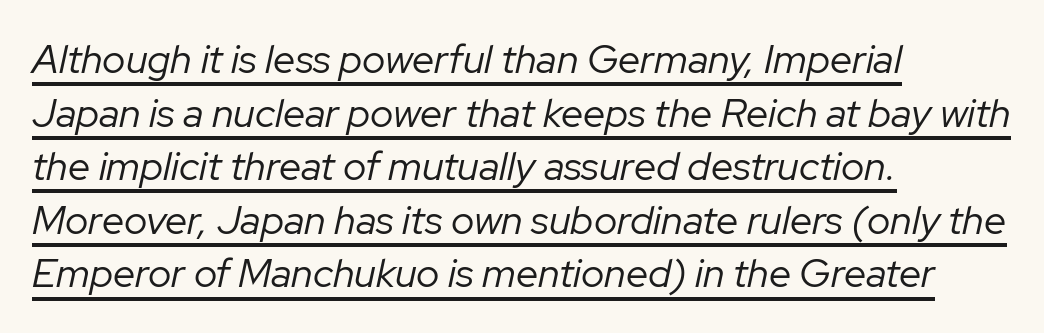
Looks like regular typesetting: each glyph gets only the width it needs. This block has exactly the height ordinary leading produces. Words appear dense and cohesive because spacing is normal. Is the block centered? No — it sits flush against the left margin. Does a line run under the words? Yes, clearly. There's an unmistakable incline to the writing here.
